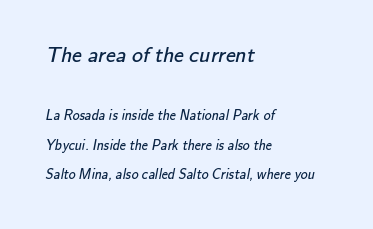
The specimen omits any rule beneath the text block's lines. Horizontal bands of white between lines are thick stripes. Block one is the big one; block two sits smaller underneath. Weight: in the light-to-regular range. The ragged edge is on the right, which tells us the setting is flush left. Caption: standard tracking, unaltered.
